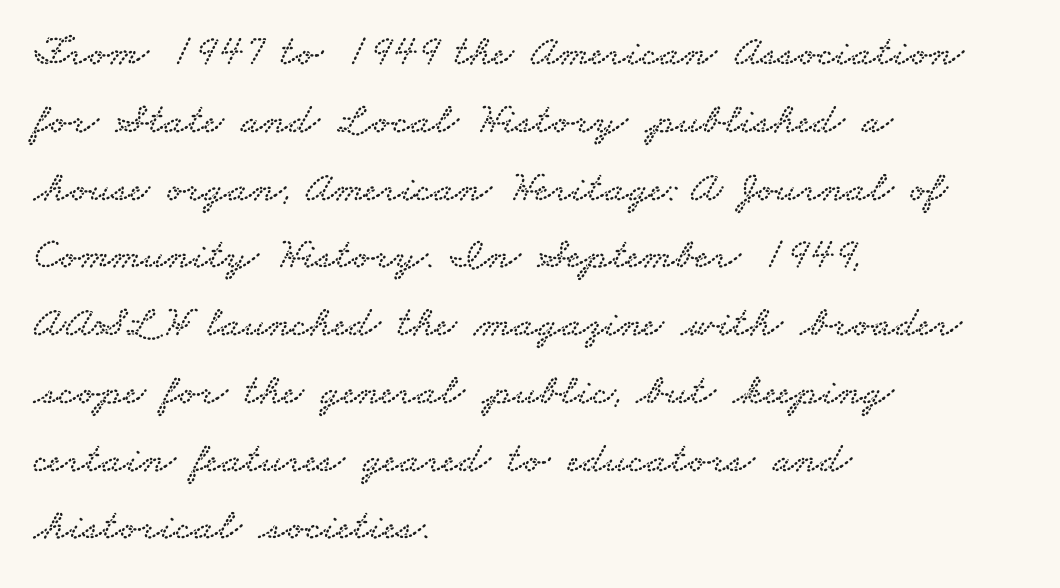
Q: Is the text underlined? A: No.
Q: How is the paragraph aligned? A: Left-aligned.
Q: Is the spacing between letters normal or unusually wide? A: Normal.
Q: Is the spacing between lines tight, normal or loose? A: Normal.
Q: Width (condensed, normal, or wide)? A: Wide.
Q: Stroke contrast? A: Low.
Q: x-height? A: Small.
Q: Monospaced? A: No.
